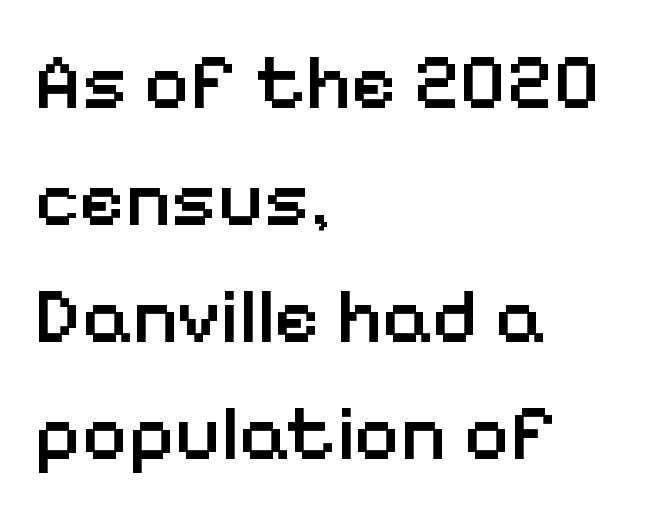
Plain, unruled lines of type. Does extra space separate the letters? No, they use regular spacing. Stroke thickness is moderately raised; the sample reads as semibold. Proportional: the letters do not fall into vertical columns. In terms of letterform style, serifs are entirely absent. A typesetter would mark this as roman, not italic.
